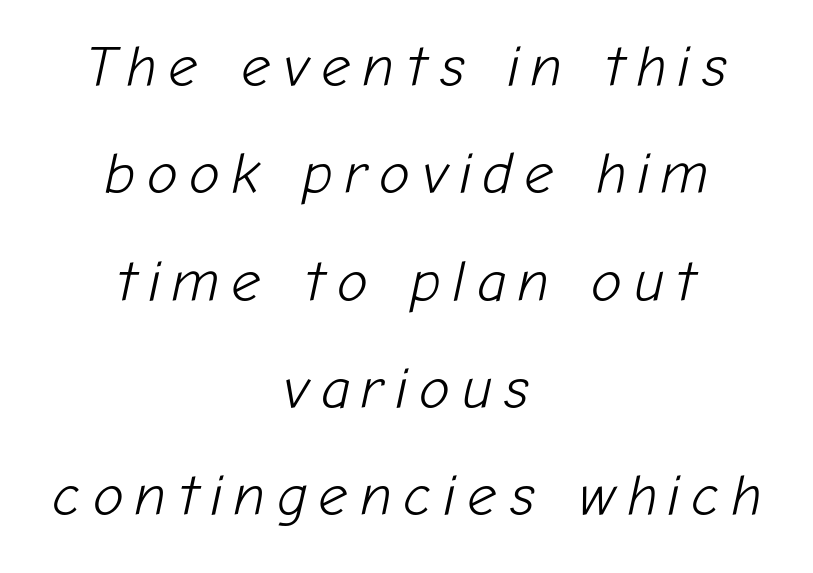
Q: Is the text bold? A: No.
Q: Is the text italic (slanted)? A: Yes, it leans right by about 12 degrees.
Q: Is the text underlined? A: No.
Q: How is the paragraph aligned? A: Centered.
Q: Is the spacing between letters normal or unusually wide? A: Unusually wide.
Q: Width (condensed, normal, or wide)? A: Normal.
Q: Stroke contrast? A: Low.
Q: x-height? A: Medium.
Q: Monospaced? A: No.
